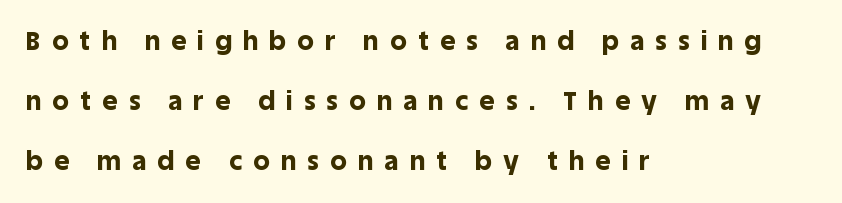
The image shows 26 px bold type, upright; set left-aligned, loose line spacing (2.3x), unusually wide letter spacing (+0.44 em), not underlined.
